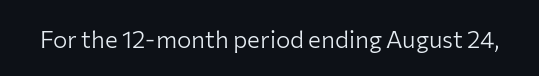
{"italic": "no", "bold": "no", "underline": "no", "letter_spacing": "normal", "letter_spacing_em": 0.0, "glyph_px": 24}
